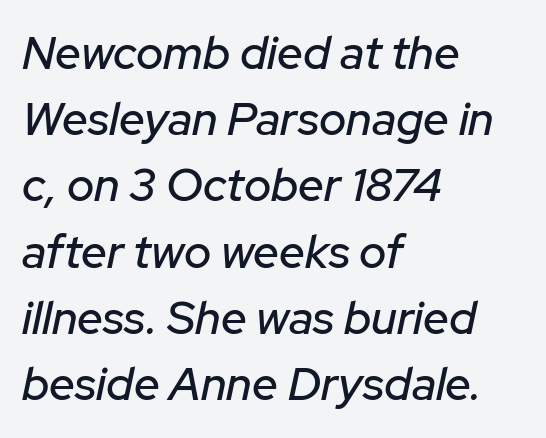
The image shows 46 px text type, italic (leaning right); set left-aligned, normal line spacing (1.44x), normal letter spacing, not underlined; low stroke contrast and a medium x-height.
